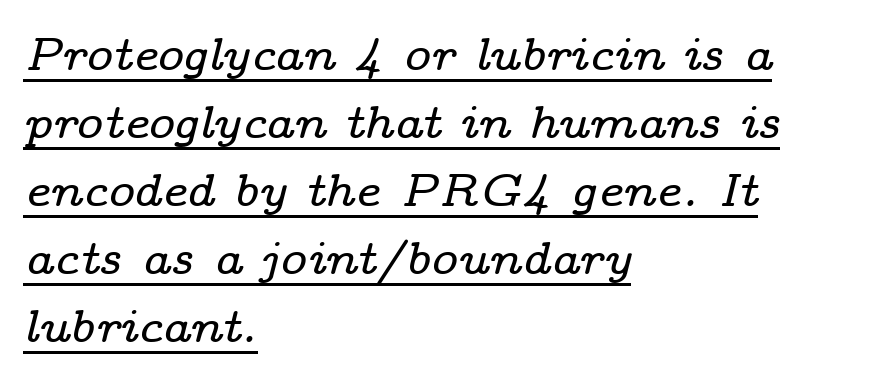
The line texture is even and compact thanks to regular tracking. Check where the strokes stop: tiny serifs finish them off. Leftover space on each line is placed entirely after the last word. A typesetter would call this proportional, since set widths differ per character.
